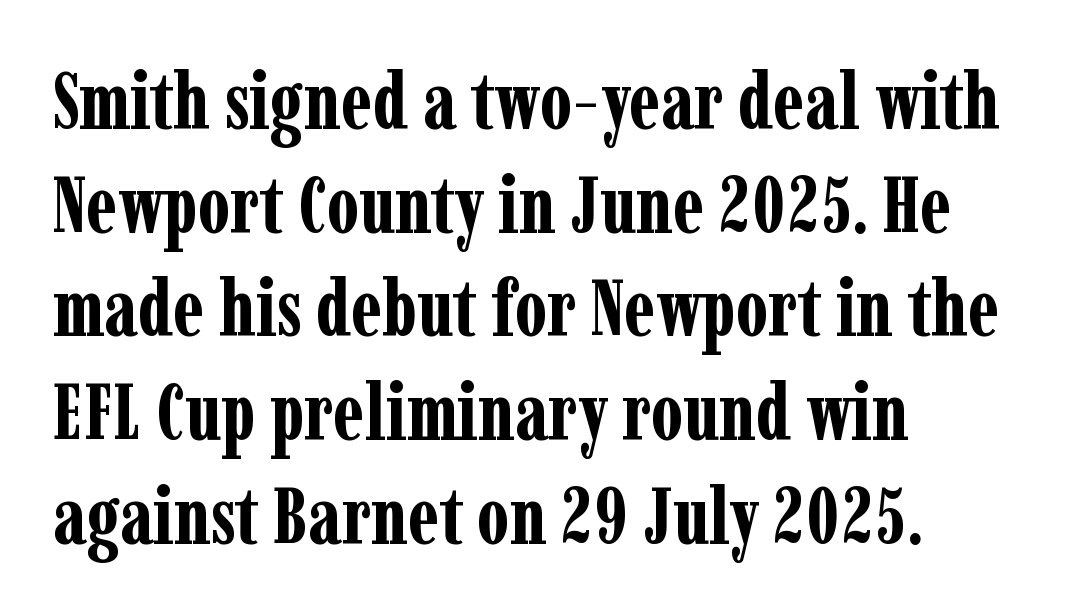
The image shows 78 px bold, condensed serif type, upright; set left-aligned, normal line spacing (1.33x), normal letter spacing, not underlined; low stroke contrast and a medium x-height.
